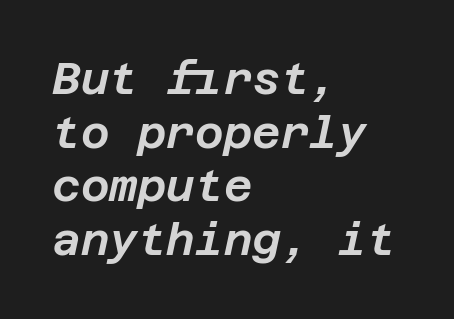
{"italic": "yes", "lean": "right", "slant_degrees": 12, "width": "normal", "stroke_contrast": "low", "x_height": "large", "underline": "no", "align": "left", "line_spacing_ratio": 1.22, "letter_spacing": "normal", "letter_spacing_em": 0.0, "glyph_px": 44}
